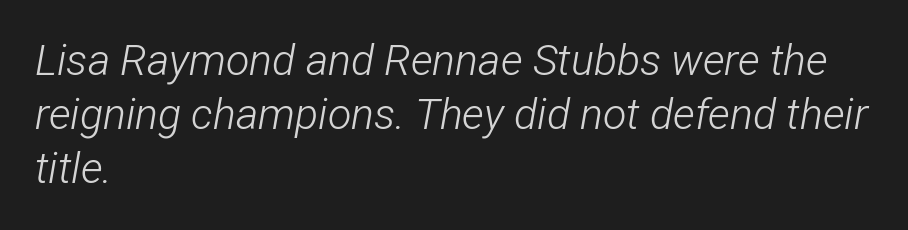
{"italic": "yes", "lean": "right", "slant_degrees": 12, "bold": "no", "weight": "light", "width": "condensed", "stroke_contrast": "low", "x_height": "medium", "monospaced": "no", "underline": "no", "align": "left", "line_spacing": "normal", "line_spacing_ratio": 1.26, "letter_spacing": "normal", "letter_spacing_em": 0.0, "glyph_px": 43}
